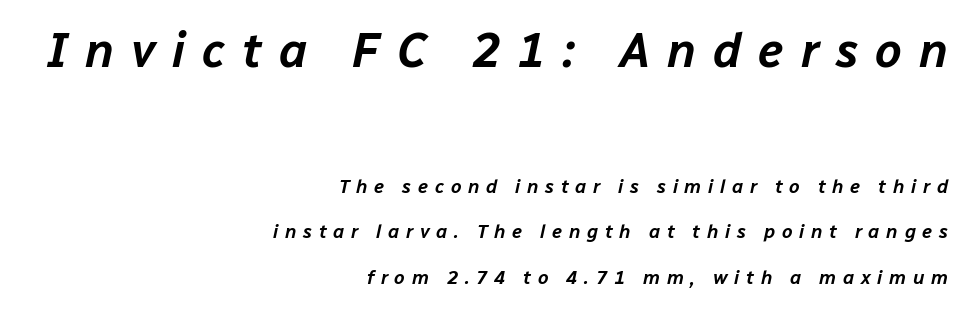
Do the characters align in a grid? No, the font is proportional. The words here are not underlined. Notice the wide empty band between every row — that's loose leading. The paragraph shown leans on its right margin. This layout puts the oversized block above and the modest block below.
